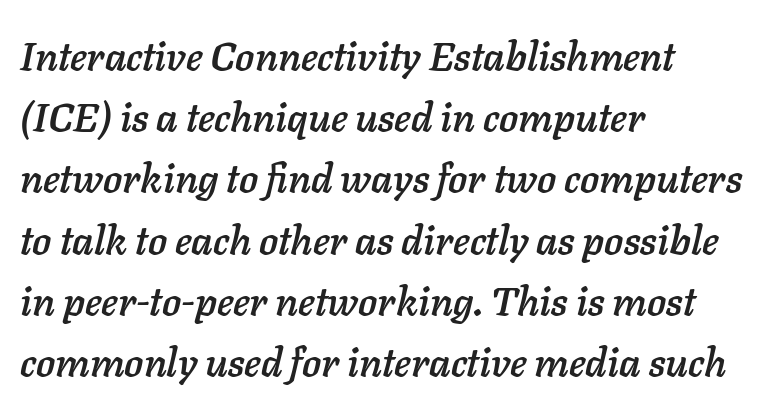
{"italic": "yes", "lean": "right", "slant_degrees": 11, "width": "normal", "stroke_contrast": "low", "x_height": "medium", "monospaced": "no", "underline": "no", "align": "left", "line_spacing": "normal", "line_spacing_ratio": 1.53, "letter_spacing": "normal", "letter_spacing_em": 0.0, "glyph_px": 40}
